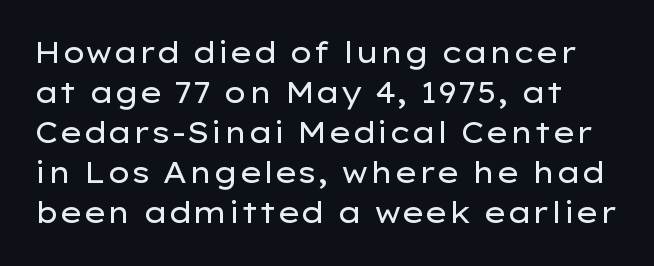
Q: Is the text bold? A: No.
Q: Is the text italic (slanted)? A: No, it is upright.
Q: Is the typeface a serif or a sans-serif typeface? A: Sans-serif.
Q: Is the text underlined? A: No.
Q: Is the spacing between letters normal or unusually wide? A: Normal.
Q: Is the spacing between lines tight, normal or loose? A: Normal.
Q: Width (condensed, normal, or wide)? A: Wide.
Q: Stroke contrast? A: Low.
Q: x-height? A: Medium.
Q: Monospaced? A: No.
